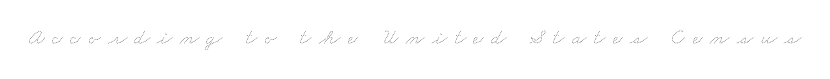
Q: Is the text bold? A: No.
Q: Is the text underlined? A: No.
Q: Is the spacing between letters normal or unusually wide? A: Unusually wide.
